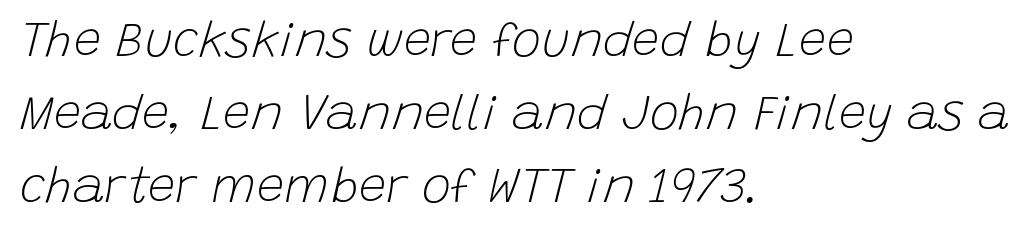
The image shows 49 px light type, italic (leaning right); set left-aligned, normal line spacing (1.49x), normal letter spacing, not underlined; low stroke contrast and a large x-height.
